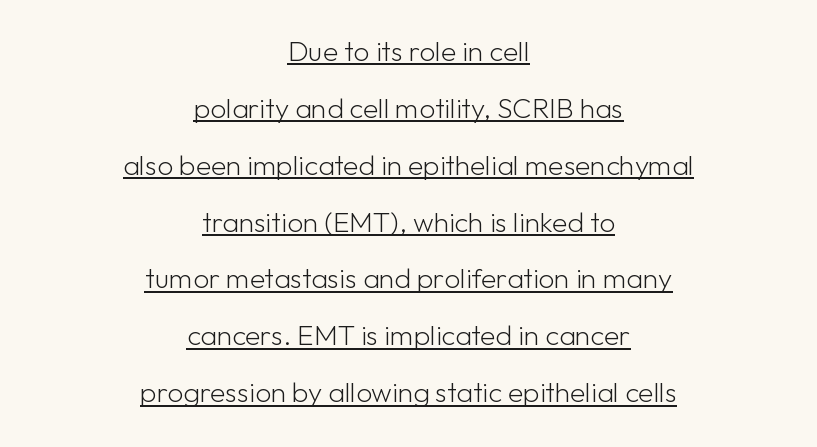
The image shows 28 px light sans-serif type, upright; set centered, loose line spacing (2.03x), normal letter spacing, underlined; low stroke contrast and a medium x-height.
